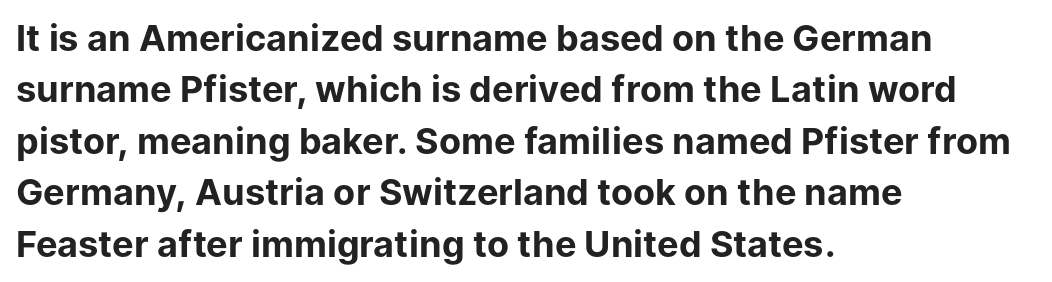
Q: Is the text bold? A: Yes.
Q: Is the text italic (slanted)? A: No, it is upright.
Q: Is the typeface a serif or a sans-serif typeface? A: Sans-serif.
Q: Is the text underlined? A: No.
Q: How is the paragraph aligned? A: Left-aligned.
Q: Is the spacing between letters normal or unusually wide? A: Normal.
Q: Is the spacing between lines tight, normal or loose? A: Normal.
Q: Width (condensed, normal, or wide)? A: Normal.
Q: Stroke contrast? A: Low.
Q: x-height? A: Medium.
Q: Monospaced? A: No.
